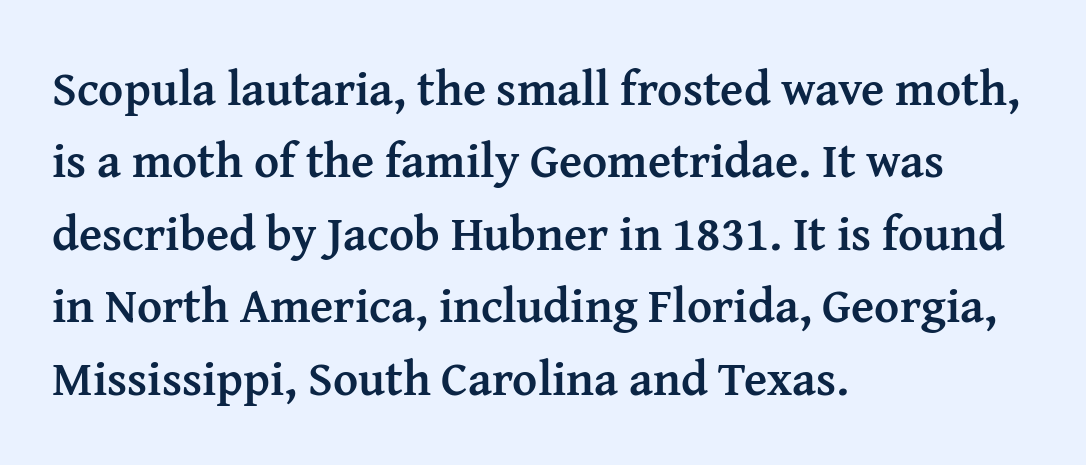
Q: Is the text bold? A: Yes.
Q: Is the text italic (slanted)? A: No, it is upright.
Q: Is the typeface a serif or a sans-serif typeface? A: Serif.
Q: Is the text underlined? A: No.
Q: How is the paragraph aligned? A: Left-aligned.
Q: Is the spacing between letters normal or unusually wide? A: Normal.
Q: Is the spacing between lines tight, normal or loose? A: Normal.
Q: Width (condensed, normal, or wide)? A: Normal.
Q: Stroke contrast? A: Medium.
Q: x-height? A: Medium.
Q: Monospaced? A: No.
